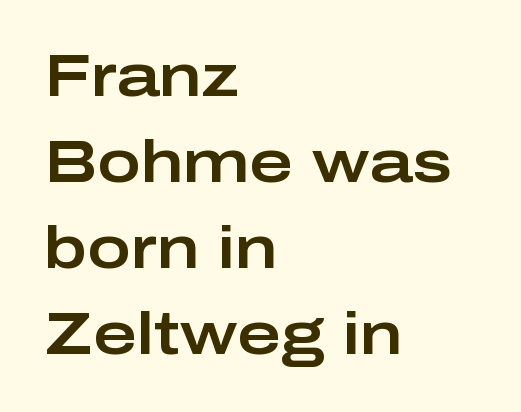
The image shows 59 px wide sans-serif type, upright; set left-aligned, normal line spacing (1.46x), normal letter spacing, not underlined; low stroke contrast and a medium x-height.
